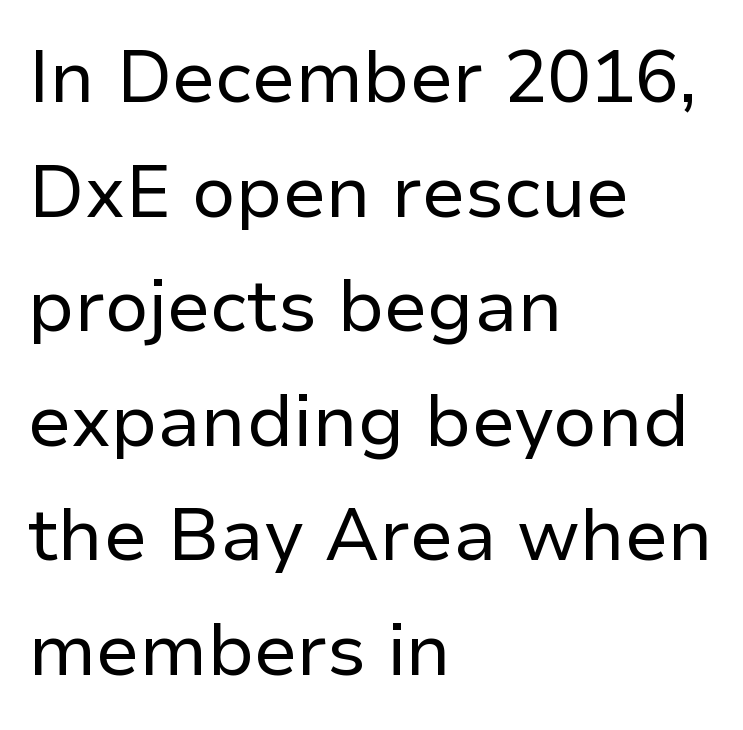
The image shows 73 px regular-weight sans-serif type, upright; set left-aligned, normal line spacing (1.57x), normal letter spacing, not underlined; low stroke contrast and a medium x-height.
